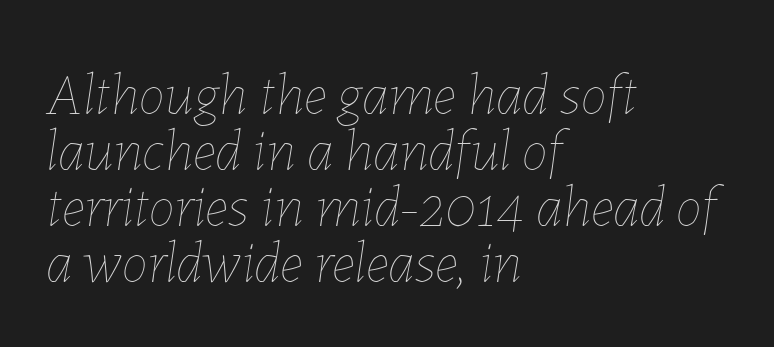
The image shows 59 px thin type, italic (leaning right); set left-aligned, tight line spacing (0.95x), normal letter spacing, not underlined; low stroke contrast and a medium x-height.
